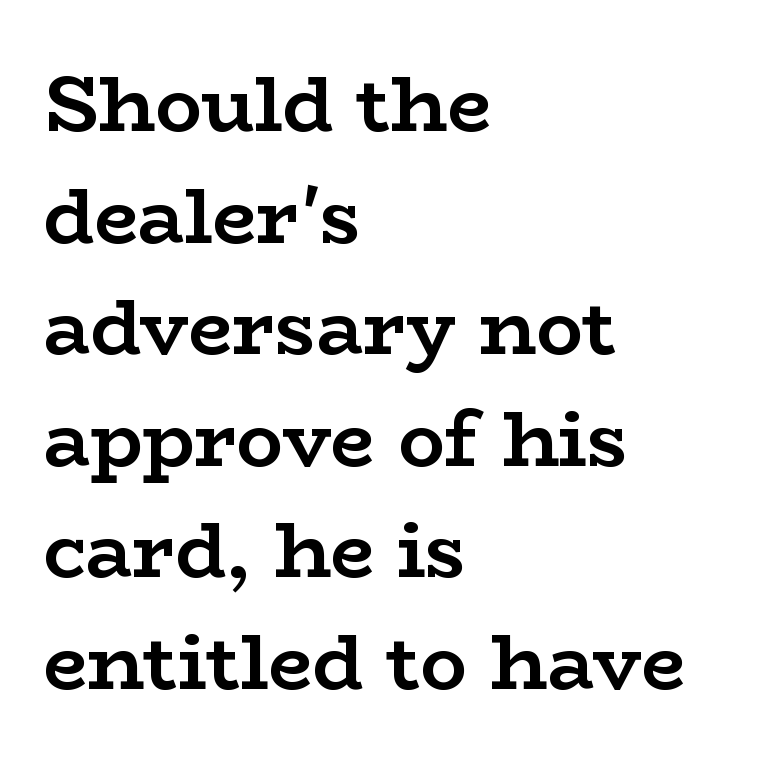
Q: Is the text bold? A: Yes.
Q: Is the text italic (slanted)? A: No, it is upright.
Q: Is the typeface a serif or a sans-serif typeface? A: Serif.
Q: Is the text underlined? A: No.
Q: How is the paragraph aligned? A: Left-aligned.
Q: Is the spacing between letters normal or unusually wide? A: Normal.
Q: Is the spacing between lines tight, normal or loose? A: Normal.
Q: Width (condensed, normal, or wide)? A: Wide.
Q: Stroke contrast? A: Low.
Q: x-height? A: Medium.
Q: Monospaced? A: No.
